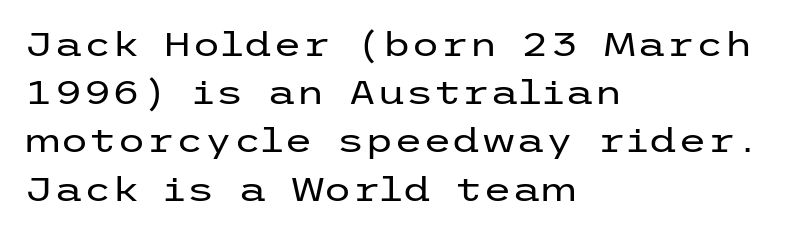
{"serif": "no", "italic": "no", "bold": "no", "weight": "regular", "width": "wide", "stroke_contrast": "low", "x_height": "medium", "underline": "no", "align": "left", "line_spacing": "normal", "line_spacing_ratio": 1.46, "letter_spacing": "normal", "letter_spacing_em": 0.0, "glyph_px": 33}
